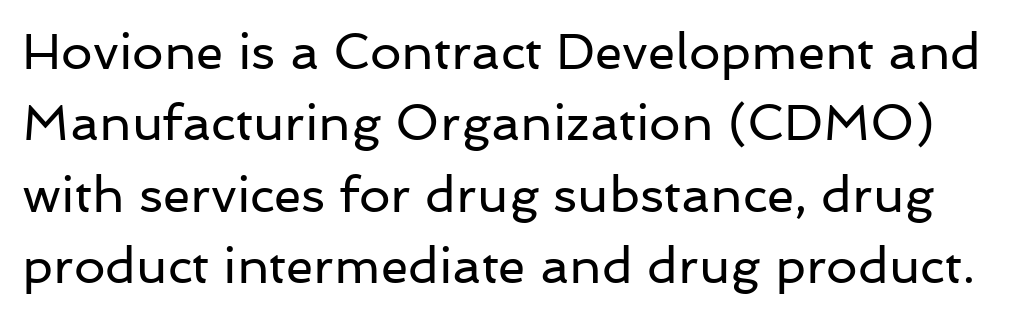
The image shows 50 px regular-weight sans-serif type, upright; set normal line spacing (1.43x), normal letter spacing, not underlined; low stroke contrast and a medium x-height.
